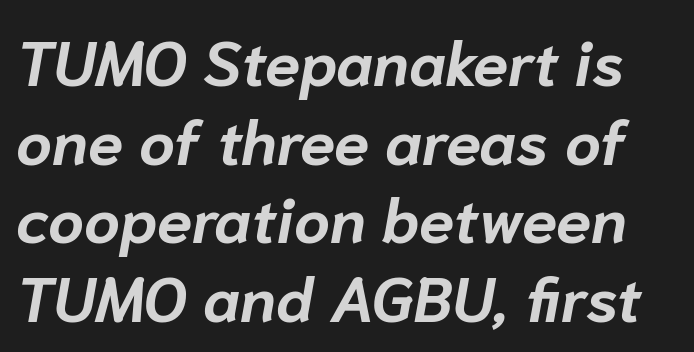
{"italic": "yes", "lean": "right", "slant_degrees": 10, "bold": "yes", "weight": "bold", "width": "normal", "stroke_contrast": "low", "x_height": "medium", "monospaced": "no", "underline": "no", "line_spacing": "normal", "line_spacing_ratio": 1.25, "letter_spacing": "normal", "letter_spacing_em": 0.0, "glyph_px": 63}
